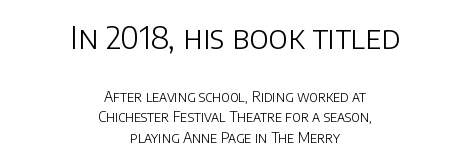
{"serif": "no", "italic": "no", "bold": "no", "weight": "light", "width": "normal", "stroke_contrast": "low", "x_height": "large", "monospaced": "no", "underline": "no", "align": "center", "line_spacing": "normal", "line_spacing_ratio": 1.46, "letter_spacing": "normal", "letter_spacing_em": 0.0, "larger_block": "first", "size_ratio": 2.21, "glyph_px": 31}
